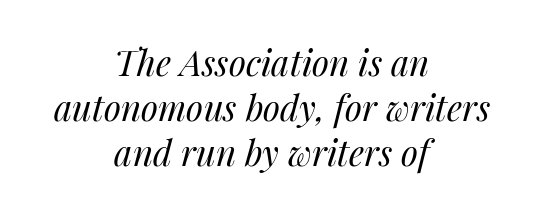
Q: Is the text bold? A: No.
Q: Is the text italic (slanted)? A: Yes, it leans right by about 14 degrees.
Q: Is the text underlined? A: No.
Q: How is the paragraph aligned? A: Centered.
Q: Is the spacing between letters normal or unusually wide? A: Normal.
Q: Is the spacing between lines tight, normal or loose? A: Normal.
Q: Width (condensed, normal, or wide)? A: Normal.
Q: Stroke contrast? A: Medium.
Q: x-height? A: Medium.
Q: Monospaced? A: No.
